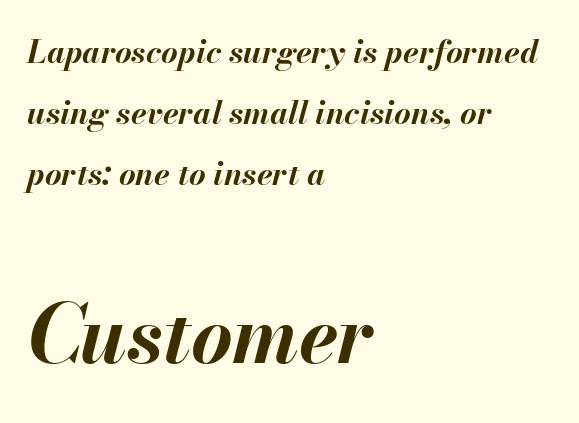
{"italic": "yes", "lean": "right", "slant_degrees": 13, "bold": "yes", "weight": "bold", "width": "normal", "stroke_contrast": "medium", "x_height": "small", "monospaced": "no", "underline": "no", "align": "left", "line_spacing": "loose", "line_spacing_ratio": 1.9, "letter_spacing": "normal", "letter_spacing_em": 0.0, "larger_block": "second", "size_ratio": 2.5, "glyph_px": 80}
